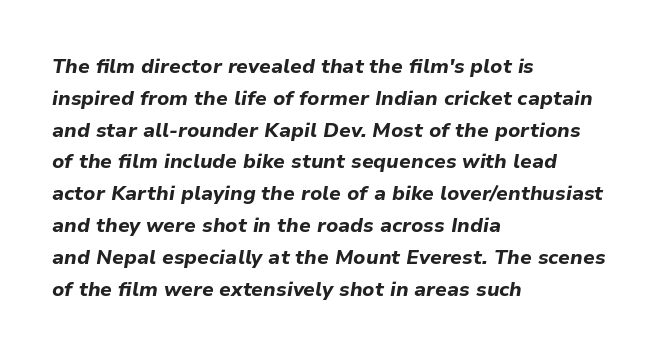
{"italic": "yes", "lean": "right", "slant_degrees": 9, "bold": "yes", "underline": "no", "align": "left", "line_spacing": "normal", "line_spacing_ratio": 1.59, "letter_spacing": "normal", "letter_spacing_em": 0.0, "glyph_px": 20}
